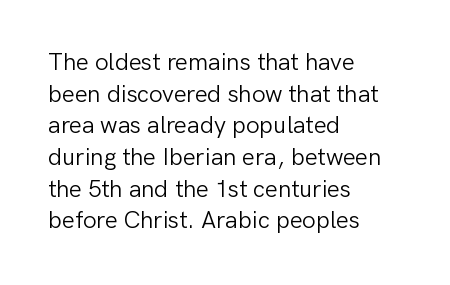
The image shows 24 px text type, upright; set left-aligned, normal line spacing (1.32x), normal letter spacing, not underlined.
